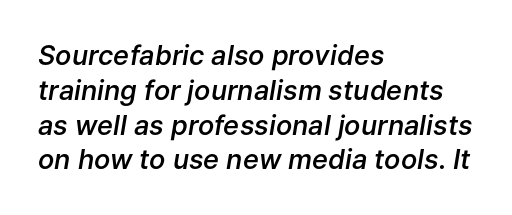
{"italic": "yes", "lean": "right", "slant_degrees": 9, "bold": "semi", "underline": "no", "align": "left", "line_spacing": "normal", "line_spacing_ratio": 1.29, "letter_spacing": "normal", "letter_spacing_em": 0.0, "glyph_px": 27}
